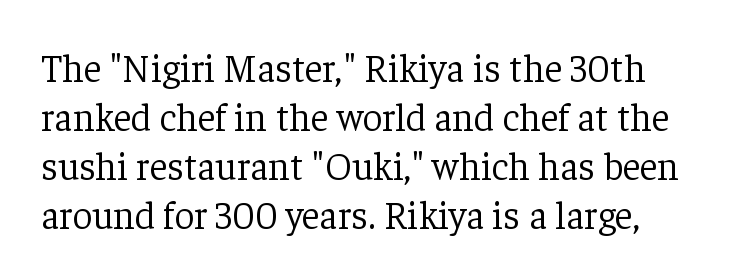
Q: Is the text bold? A: No.
Q: Is the text italic (slanted)? A: No, it is upright.
Q: Is the typeface a serif or a sans-serif typeface? A: Serif.
Q: Is the text underlined? A: No.
Q: Is the spacing between letters normal or unusually wide? A: Normal.
Q: Is the spacing between lines tight, normal or loose? A: Normal.
Q: Width (condensed, normal, or wide)? A: Normal.
Q: Stroke contrast? A: Low.
Q: x-height? A: Medium.
Q: Monospaced? A: No.
